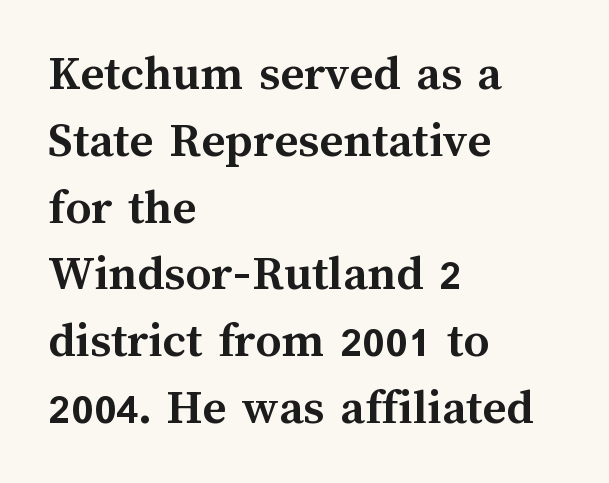
Q: Is the text bold? A: Yes.
Q: Is the text italic (slanted)? A: No, it is upright.
Q: Is the text underlined? A: No.
Q: How is the paragraph aligned? A: Left-aligned.
Q: Is the spacing between letters normal or unusually wide? A: Normal.
Q: Is the spacing between lines tight, normal or loose? A: Normal.
Q: Width (condensed, normal, or wide)? A: Normal.
Q: Stroke contrast? A: Medium.
Q: x-height? A: Medium.
Q: Monospaced? A: No.
